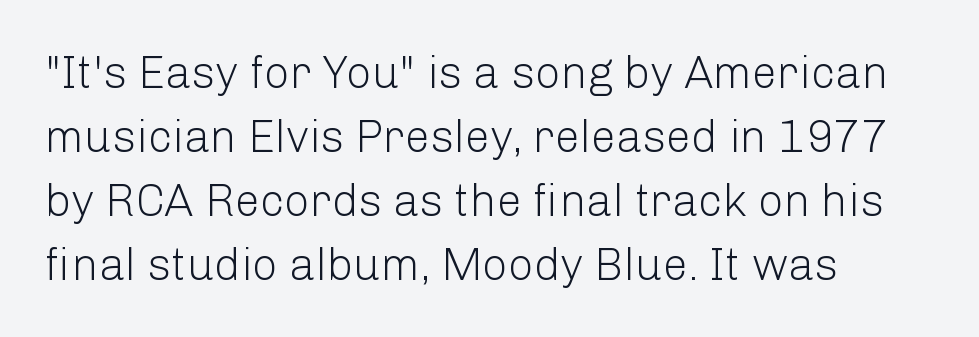
Q: Is the text bold? A: No.
Q: Is the text italic (slanted)? A: No, it is upright.
Q: Is the typeface a serif or a sans-serif typeface? A: Sans-serif.
Q: Is the text underlined? A: No.
Q: How is the paragraph aligned? A: Left-aligned.
Q: Is the spacing between letters normal or unusually wide? A: Normal.
Q: Is the spacing between lines tight, normal or loose? A: Normal.
Q: Width (condensed, normal, or wide)? A: Normal.
Q: Stroke contrast? A: Low.
Q: x-height? A: Medium.
Q: Monospaced? A: No.
